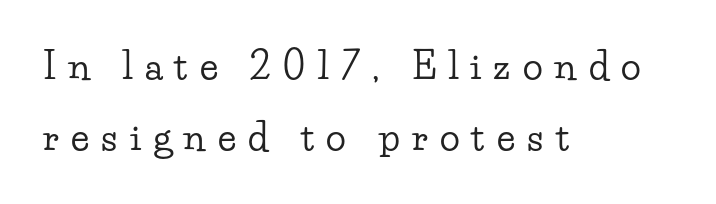
Here the designer chose a conventional face with non-uniform glyph widths. These lines stack with their left ends in a neat column. The line texture is sparse and dotted thanks to wide tracking. Quick note: not italic, upright. Summary of vertical rhythm: relaxed, with wide interline spacing.
